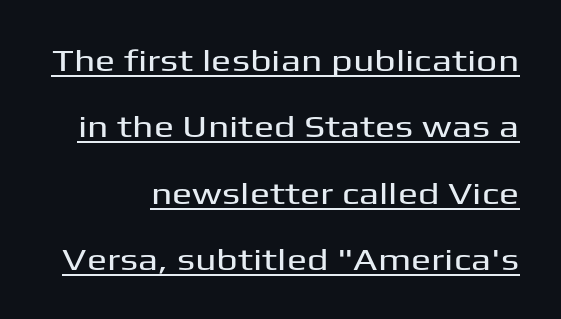
{"serif": "no", "italic": "no", "width": "wide", "stroke_contrast": "medium", "x_height": "medium", "monospaced": "no", "underline": "yes", "align": "right", "line_spacing": "loose", "line_spacing_ratio": 2.21, "letter_spacing": "normal", "letter_spacing_em": 0.0, "glyph_px": 30}
